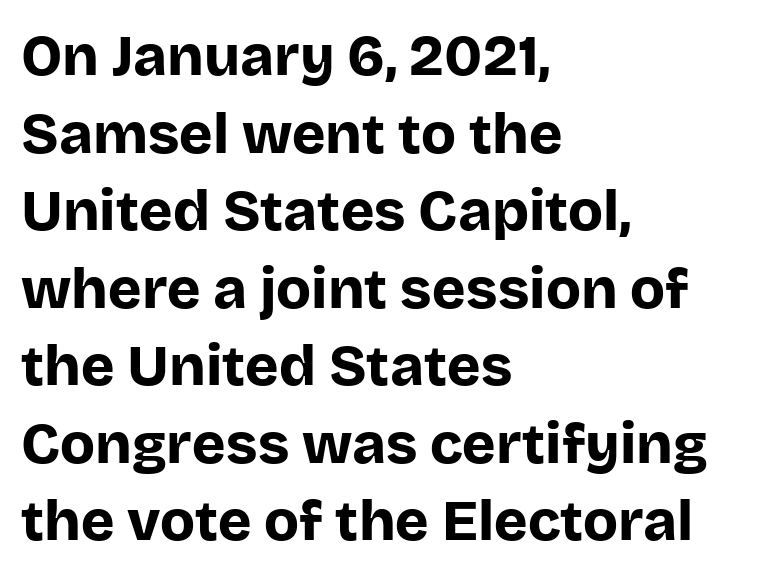
Q: Is the text bold? A: Yes.
Q: Is the text italic (slanted)? A: No, it is upright.
Q: Is the typeface a serif or a sans-serif typeface? A: Sans-serif.
Q: Is the text underlined? A: No.
Q: How is the paragraph aligned? A: Left-aligned.
Q: Is the spacing between letters normal or unusually wide? A: Normal.
Q: Is the spacing between lines tight, normal or loose? A: Normal.
Q: Width (condensed, normal, or wide)? A: Normal.
Q: Stroke contrast? A: Low.
Q: x-height? A: Large.
Q: Monospaced? A: No.
